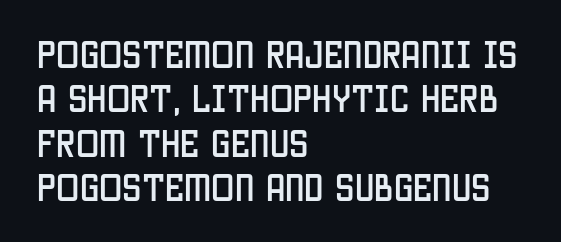
The image shows 31 px condensed sans-serif type, upright; set left-aligned, normal line spacing (1.43x), normal letter spacing, not underlined; low stroke contrast and a large x-height.
